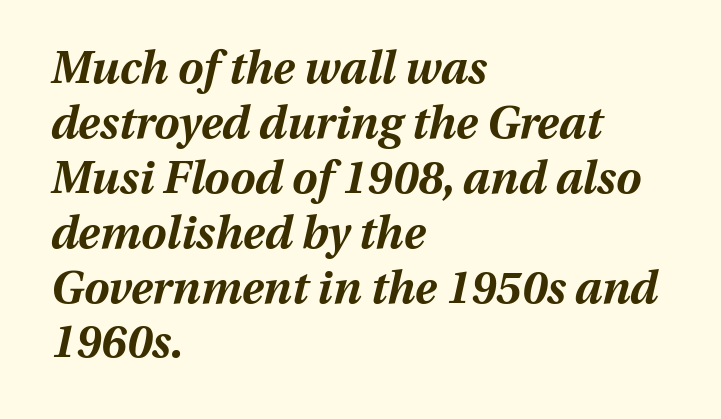
Q: Is the text bold? A: Yes.
Q: Is the text italic (slanted)? A: Yes, it leans right by about 13 degrees.
Q: Is the text underlined? A: No.
Q: How is the paragraph aligned? A: Left-aligned.
Q: Is the spacing between letters normal or unusually wide? A: Normal.
Q: Width (condensed, normal, or wide)? A: Normal.
Q: Stroke contrast? A: Medium.
Q: x-height? A: Medium.
Q: Monospaced? A: No.
